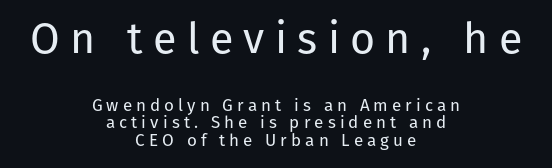
{"serif": "no", "italic": "no", "bold": "no", "weight": "regular", "width": "normal", "stroke_contrast": "low", "x_height": "medium", "monospaced": "no", "underline": "no", "align": "center", "line_spacing": "tight", "line_spacing_ratio": 1.03, "letter_spacing": "wide", "letter_spacing_em": 0.24, "larger_block": "first", "size_ratio": 2.53, "glyph_px": 43}
